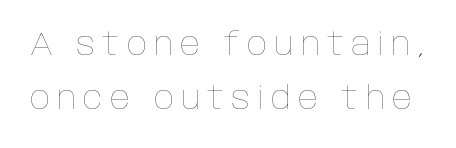
The image shows 31 px thin type, upright; set line spacing 1.75x, unusually wide letter spacing (+0.23 em), not underlined; low stroke contrast and a large x-height.
